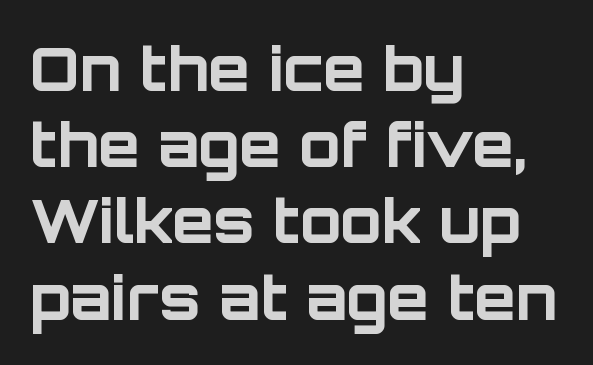
The image shows 60 px bold sans-serif type, upright; set left-aligned, normal line spacing (1.27x), normal letter spacing, not underlined; low stroke contrast and a large x-height.
